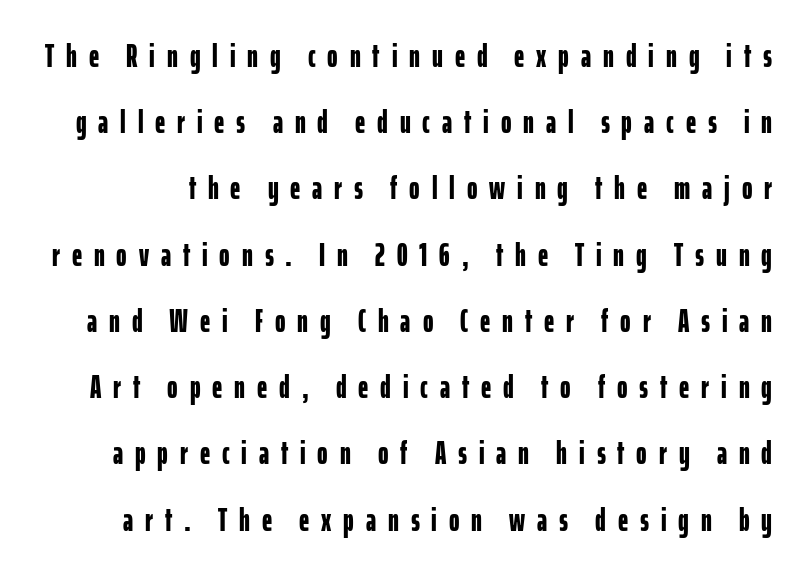
Decoration check: the copy has no underline. Letterform terminals end flat and unadorned throughout the passage. These lines stand farther apart than default settings would place them. Plenty of ink on the page — the face is bold.
